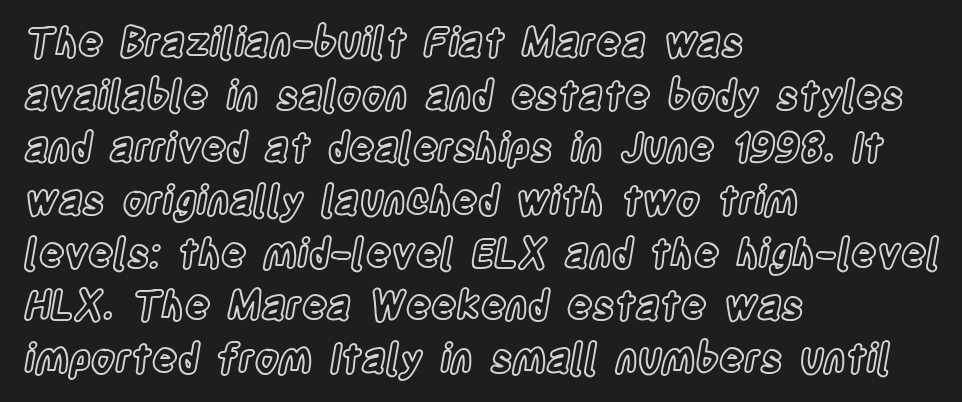
The image shows 39 px condensed type; set left-aligned, normal line spacing (1.35x), normal letter spacing, not underlined; a large x-height.
